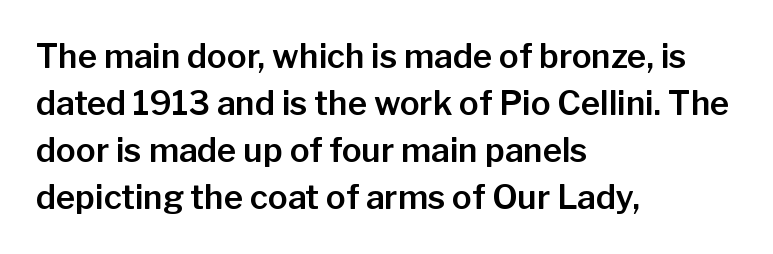
Q: Is the text italic (slanted)? A: No, it is upright.
Q: Is the typeface a serif or a sans-serif typeface? A: Sans-serif.
Q: Is the text underlined? A: No.
Q: How is the paragraph aligned? A: Left-aligned.
Q: Is the spacing between letters normal or unusually wide? A: Normal.
Q: Is the spacing between lines tight, normal or loose? A: Normal.
Q: Width (condensed, normal, or wide)? A: Normal.
Q: Stroke contrast? A: Low.
Q: x-height? A: Medium.
Q: Monospaced? A: No.
